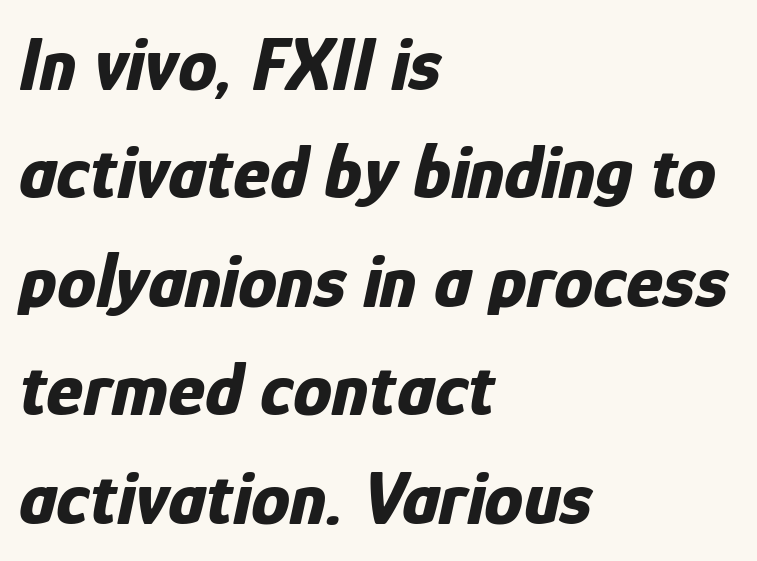
The image shows 78 px bold, condensed type, italic (leaning right); set left-aligned, normal line spacing (1.39x), normal letter spacing, not underlined; low stroke contrast and a medium x-height.
